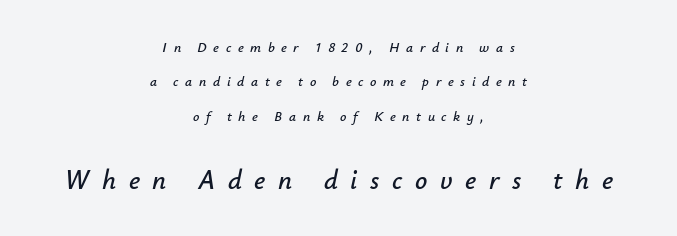
The image shows 27 px text type, italic (leaning right); set centered, loose line spacing (2.46x), unusually wide letter spacing (+0.47 em), not underlined; the second (bottom) block is 1.93x larger.
